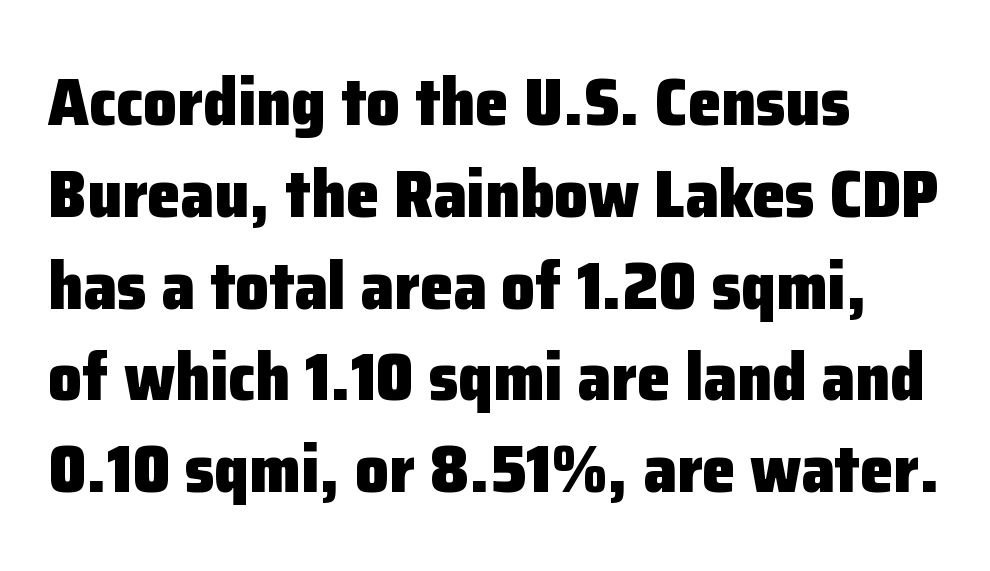
Q: Is the text bold? A: Yes.
Q: Is the text italic (slanted)? A: No, it is upright.
Q: Is the typeface a serif or a sans-serif typeface? A: Sans-serif.
Q: Is the text underlined? A: No.
Q: How is the paragraph aligned? A: Left-aligned.
Q: Is the spacing between letters normal or unusually wide? A: Normal.
Q: Is the spacing between lines tight, normal or loose? A: Normal.
Q: Width (condensed, normal, or wide)? A: Normal.
Q: Stroke contrast? A: Low.
Q: x-height? A: Medium.
Q: Monospaced? A: No.
